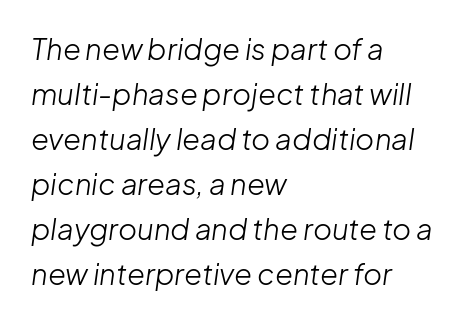
Words float on clear page, feet unadorned. One glance says typical: line gaps are just what's usual. This sample is left-justified, so line endings fall wherever the words run out. Think of a printed novel: that variable character pitch is what you see here.
